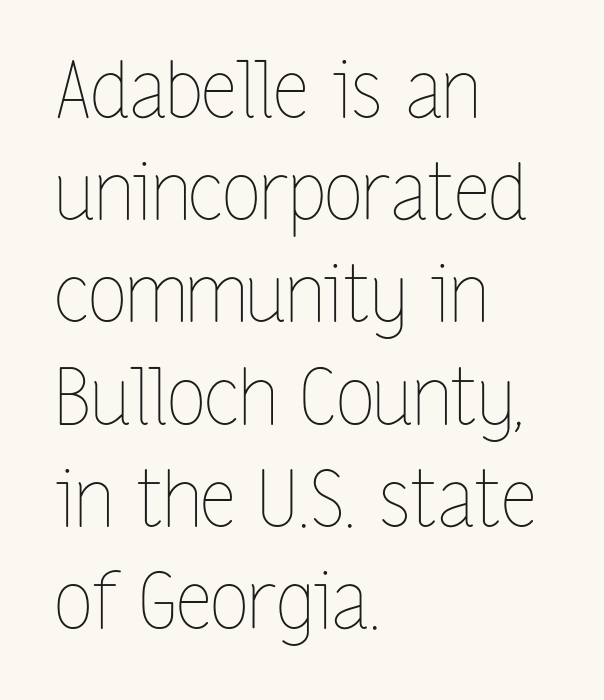
{"italic": "no", "bold": "no", "weight": "thin", "width": "condensed", "stroke_contrast": "low", "x_height": "medium", "monospaced": "no", "underline": "no", "align": "left", "line_spacing": "normal", "line_spacing_ratio": 1.31, "letter_spacing": "normal", "letter_spacing_em": 0.0, "glyph_px": 78}
